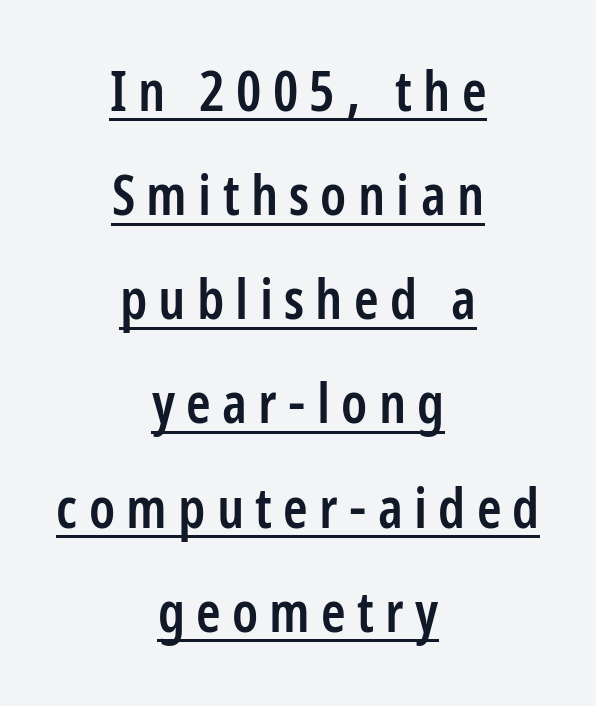
Q: Is the text bold? A: Semi-bold.
Q: Is the text italic (slanted)? A: No, it is upright.
Q: Is the typeface a serif or a sans-serif typeface? A: Sans-serif.
Q: Is the text underlined? A: Yes.
Q: How is the paragraph aligned? A: Centered.
Q: Is the spacing between letters normal or unusually wide? A: Unusually wide.
Q: Width (condensed, normal, or wide)? A: Condensed.
Q: Stroke contrast? A: Low.
Q: x-height? A: Medium.
Q: Monospaced? A: No.
